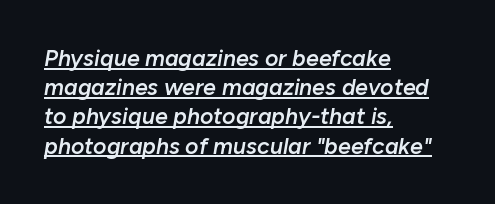
The image shows 23 px text type, italic (leaning right); set left-aligned, normal line spacing (1.27x), normal letter spacing, underlined.
